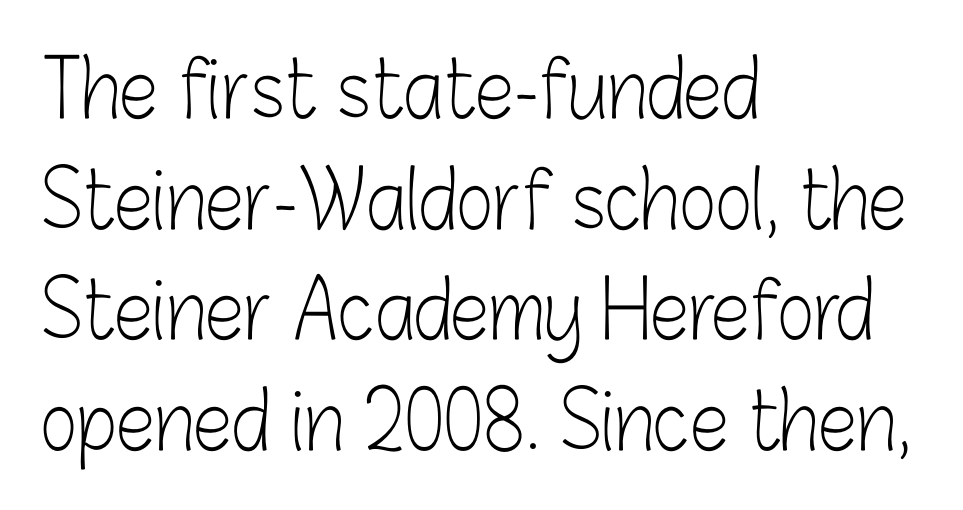
Q: Is the text bold? A: No.
Q: Is the text italic (slanted)? A: No, it is upright.
Q: Is the typeface a serif or a sans-serif typeface? A: Sans-serif.
Q: Is the text underlined? A: No.
Q: How is the paragraph aligned? A: Left-aligned.
Q: Is the spacing between letters normal or unusually wide? A: Normal.
Q: Is the spacing between lines tight, normal or loose? A: Normal.
Q: Width (condensed, normal, or wide)? A: Condensed.
Q: Stroke contrast? A: Low.
Q: x-height? A: Medium.
Q: Monospaced? A: No.
